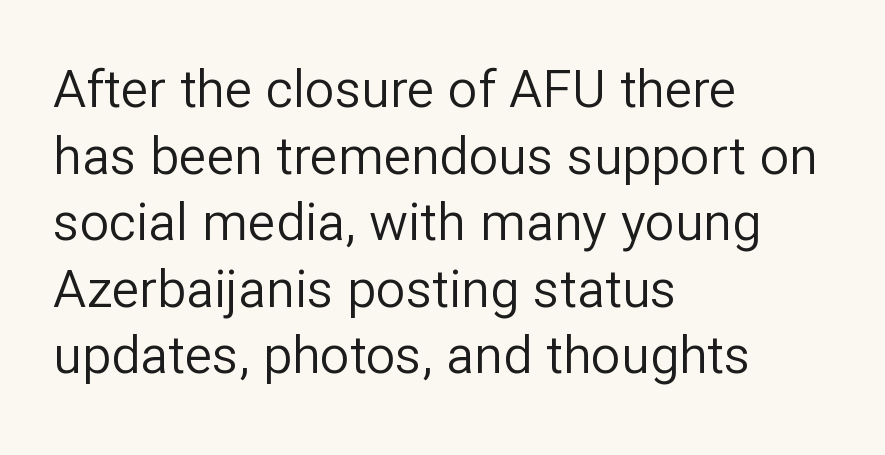
{"serif": "no", "italic": "no", "bold": "no", "weight": "regular", "width": "normal", "stroke_contrast": "low", "x_height": "medium", "monospaced": "no", "underline": "no", "align": "left", "line_spacing": "normal", "line_spacing_ratio": 1.28, "letter_spacing": "normal", "letter_spacing_em": 0.0, "glyph_px": 52}
